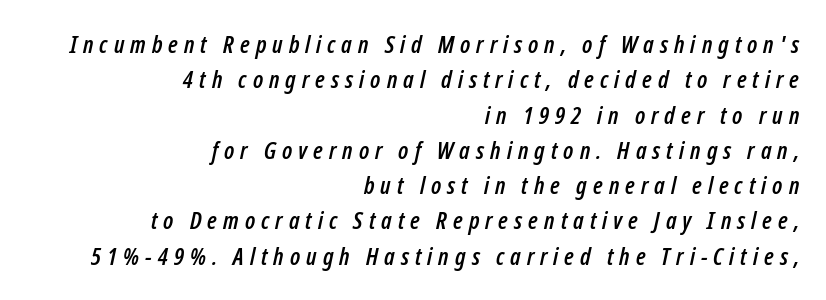
The image shows 24 px text type, italic (leaning right); set right-aligned, normal line spacing (1.47x), unusually wide letter spacing (+0.25 em), not underlined.
